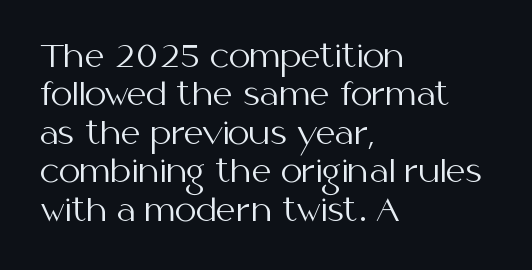
No feet cap the strokes, marking this as sans-serif type. Notice how the stems are strictly vertical — no italics here. Descenders are the only things crossing below the line. Alignment: flush left. Think standard paragraph weight, or any step lighter than that. Glyph-to-glyph distance matches everyday printed text.
